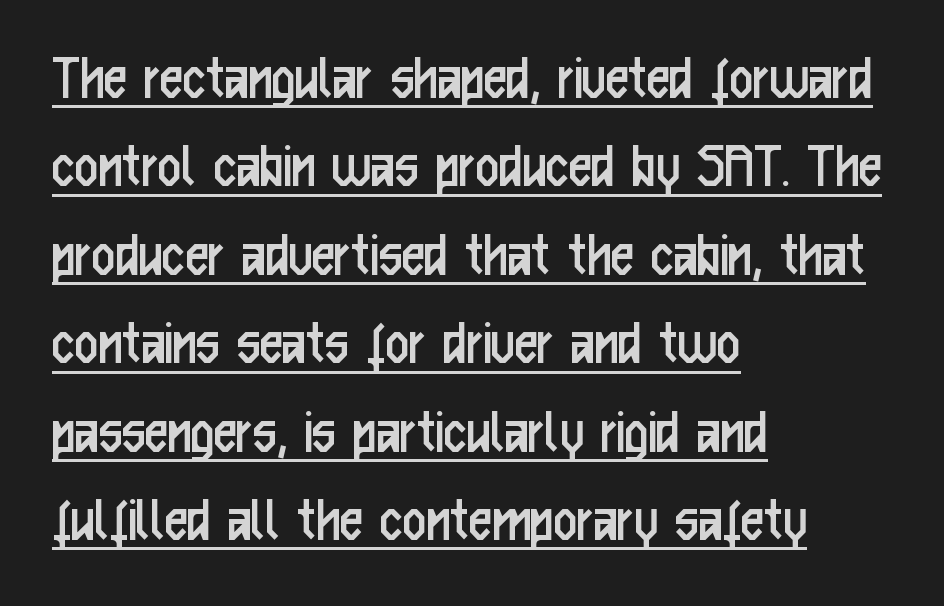
Q: Is the text bold? A: No.
Q: Is the text italic (slanted)? A: No, it is upright.
Q: Is the typeface a serif or a sans-serif typeface? A: Sans-serif.
Q: Is the text underlined? A: Yes.
Q: How is the paragraph aligned? A: Left-aligned.
Q: Is the spacing between letters normal or unusually wide? A: Normal.
Q: Is the spacing between lines tight, normal or loose? A: Normal.
Q: Width (condensed, normal, or wide)? A: Condensed.
Q: Stroke contrast? A: Low.
Q: x-height? A: Medium.
Q: Monospaced? A: No.
